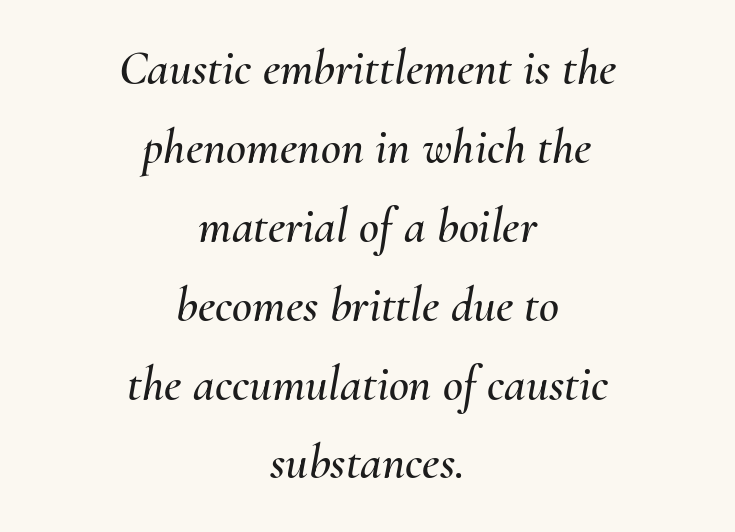
The image shows 49 px text type, italic (leaning right); set centered, normal line spacing (1.61x), normal letter spacing, not underlined; medium stroke contrast and a small x-height.
